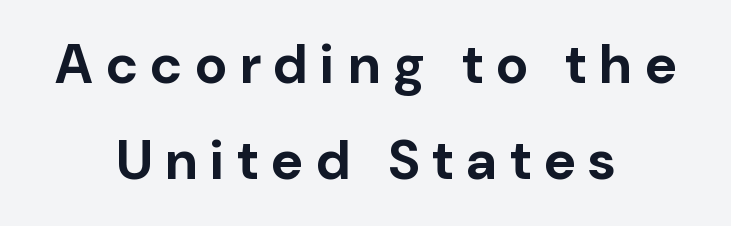
{"serif": "no", "italic": "no", "bold": "yes", "weight": "bold", "width": "normal", "stroke_contrast": "low", "x_height": "medium", "monospaced": "no", "underline": "no", "align": "center", "line_spacing_ratio": 1.75, "letter_spacing": "wide", "letter_spacing_em": 0.24, "glyph_px": 55}
